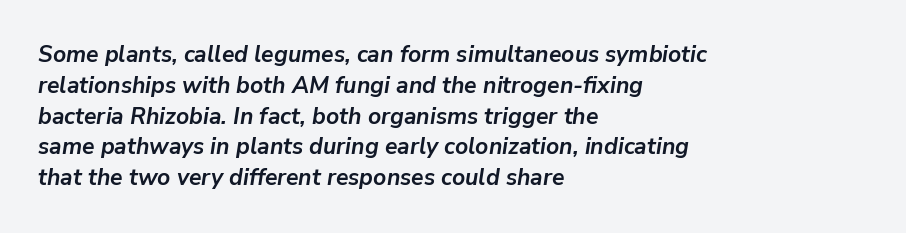
The strip under each line holds only bare page. Successive baselines arrive at the customary interval. The glyphs have the mass of a bold cut. The type is set solid horizontally, with unmodified tracking. Rendered with sloped, italic letterforms.
